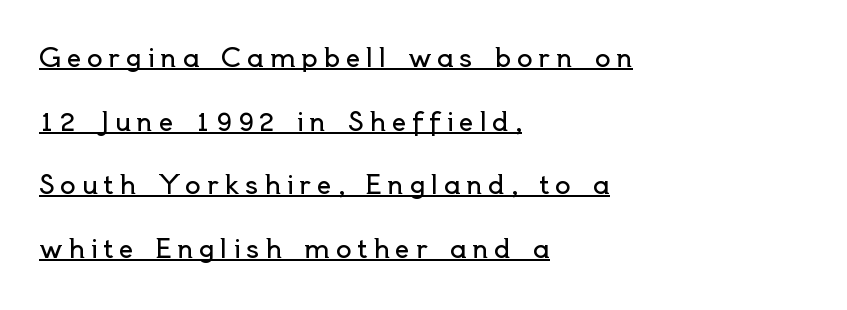
The lines in this sample share a left origin and differ only in where they stop. The typeface has the unassuming heft of standard copy or less. The face used here is rendered with a markedly widened letterfit. Line spacing here is loose. Ascenders rise straight up at ninety degrees. A continuous stroke trails under the words, as in a hyperlink.
